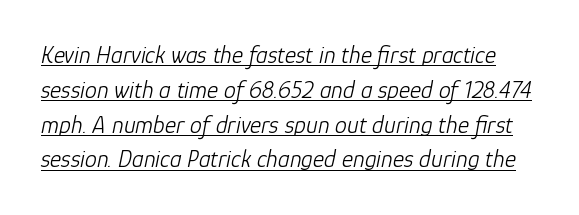
The image shows 24 px text type, italic (leaning right); set normal line spacing (1.45x), normal letter spacing, underlined.
